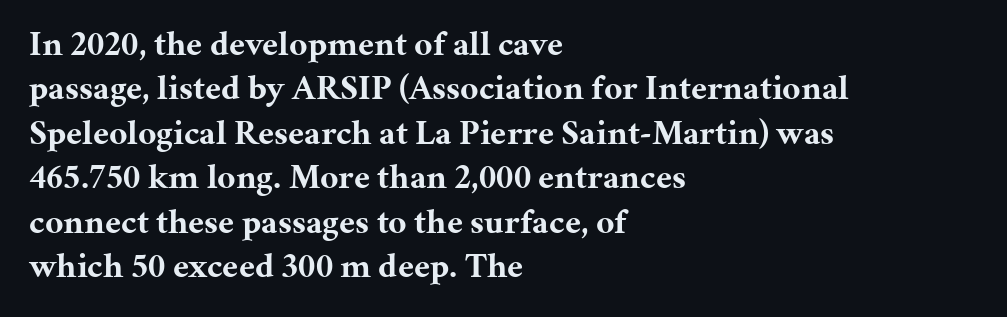
Thick stems and heavy bowls — unmistakably bold. The designer went with a serif here, giving each stem small feet. Think of a printed novel: that variable character pitch is what you see here. What stands out about the letter spacing? Nothing — it is the standard amount. The designer left line spacing at the default. Type without underlining.
